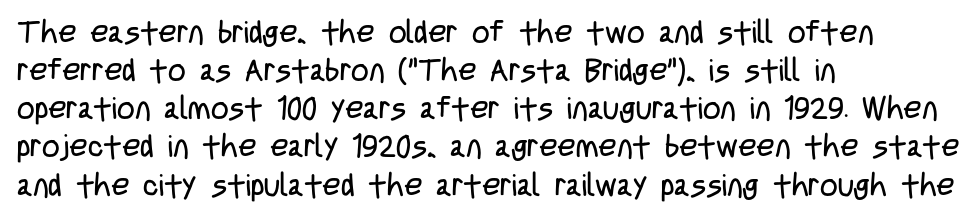
{"serif": "no", "italic": "no", "bold": "no", "weight": "regular", "width": "condensed", "stroke_contrast": "low", "x_height": "large", "monospaced": "no", "underline": "no", "align": "left", "line_spacing_ratio": 1.23, "letter_spacing": "normal", "letter_spacing_em": 0.0, "glyph_px": 31}
